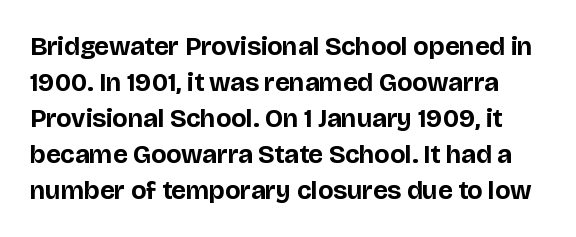
The space between consecutive lines is moderate. Its strokes are broad and dark, the hallmark of bold type. The line texture is even and compact thanks to regular tracking. This is roman type, the default non-slanted kind. The strip under each line holds only bare page.
